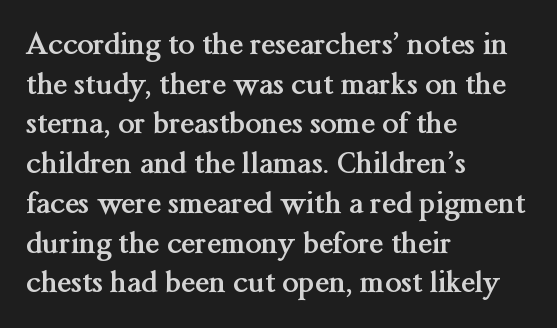
{"serif": "yes", "italic": "no", "bold": "yes", "weight": "semibold", "width": "normal", "stroke_contrast": "medium", "x_height": "medium", "monospaced": "no", "underline": "no", "align": "left", "line_spacing": "normal", "line_spacing_ratio": 1.37, "letter_spacing": "normal", "letter_spacing_em": 0.0, "glyph_px": 29}
